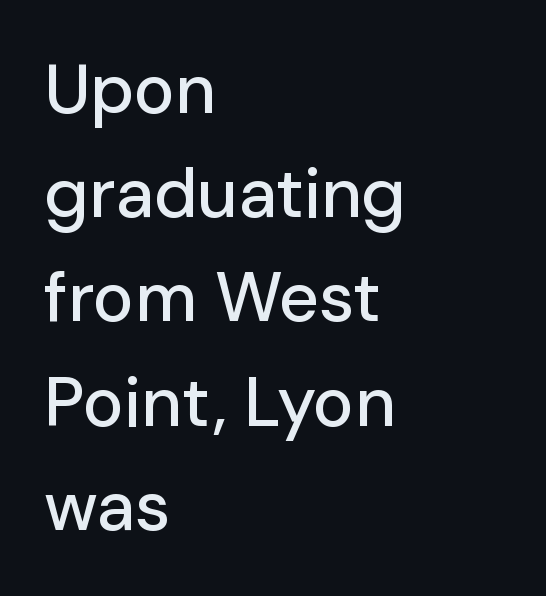
Q: Is the text italic (slanted)? A: No, it is upright.
Q: Is the typeface a serif or a sans-serif typeface? A: Sans-serif.
Q: Is the text underlined? A: No.
Q: How is the paragraph aligned? A: Left-aligned.
Q: Is the spacing between letters normal or unusually wide? A: Normal.
Q: Is the spacing between lines tight, normal or loose? A: Normal.
Q: Width (condensed, normal, or wide)? A: Normal.
Q: Stroke contrast? A: Low.
Q: x-height? A: Medium.
Q: Monospaced? A: No.
